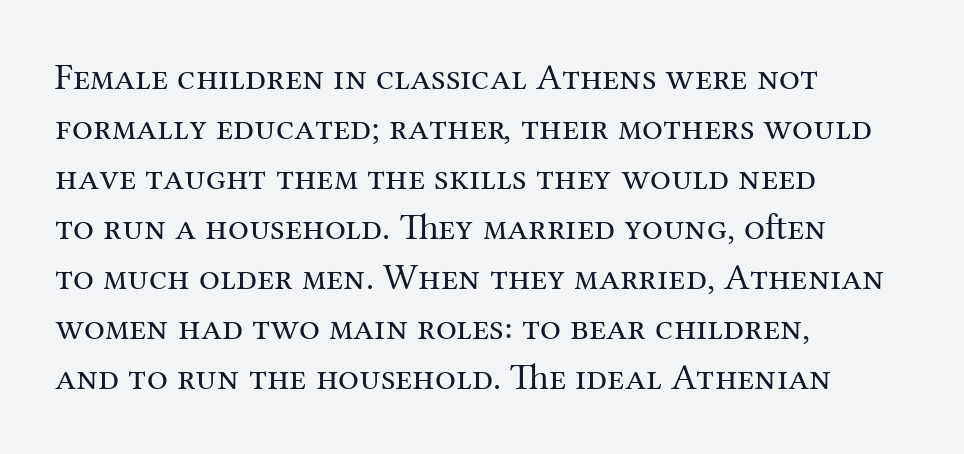
The image shows 37 px regular-weight serif type, upright; set left-aligned, normal line spacing (1.35x), normal letter spacing, not underlined; medium stroke contrast and a medium x-height.
